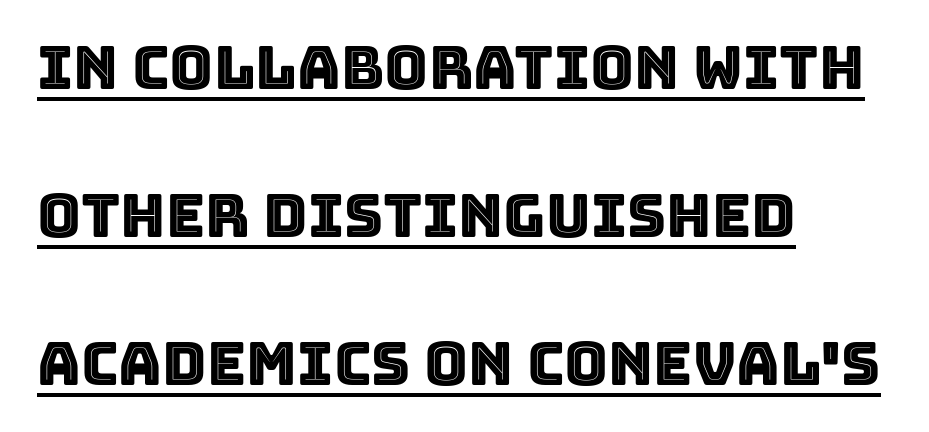
Q: Is the text italic (slanted)? A: No, it is upright.
Q: Is the text underlined? A: Yes.
Q: How is the paragraph aligned? A: Left-aligned.
Q: Is the spacing between letters normal or unusually wide? A: Normal.
Q: Is the spacing between lines tight, normal or loose? A: Loose.
Q: Width (condensed, normal, or wide)? A: Normal.
Q: x-height? A: Large.
Q: Monospaced? A: No.
